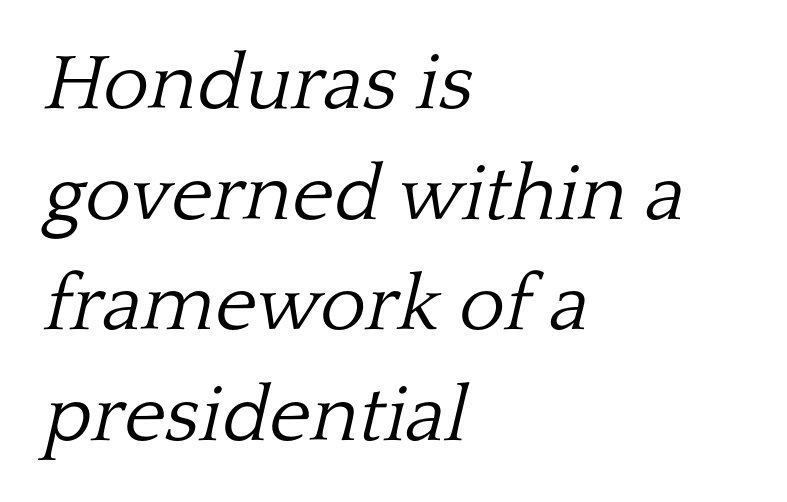
Ink coverage per letter is moderate at most. Just letters on the line, the space beneath them empty. Tracking value appears to be zero — textbook default spacing. One-word summary of the alignment: left. The face used here has a pronounced slope to its letters. The type family on display is of the serif kind.
